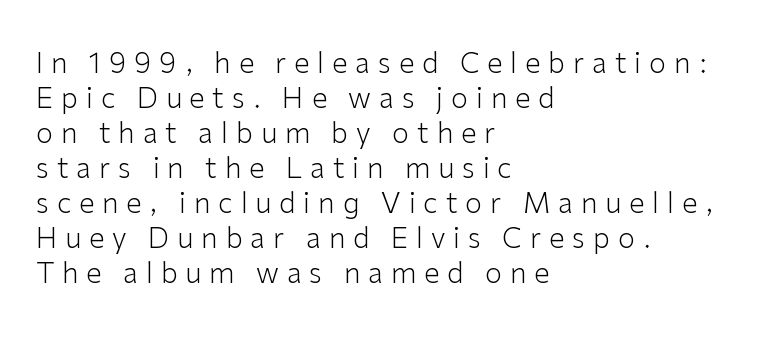
The image shows 28 px light sans-serif type, upright; set left-aligned, normal line spacing (1.25x), unusually wide letter spacing (+0.28 em), not underlined; low stroke contrast and a medium x-height.
